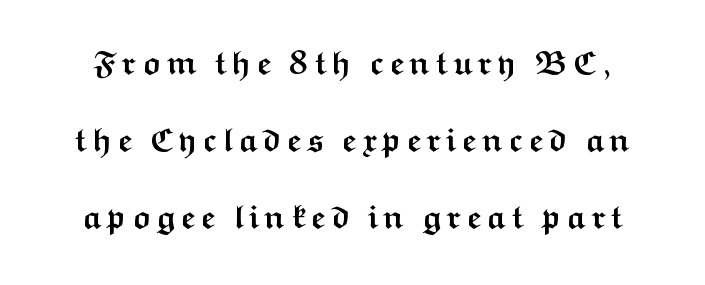
Varying glyph widths throughout — classic text-font behaviour. Heavy, bold letterforms. Notice how the stems are strictly vertical — no italics here. Lines of text with bare space underneath. Serifs: no, the terminals of the letterforms are clean.
